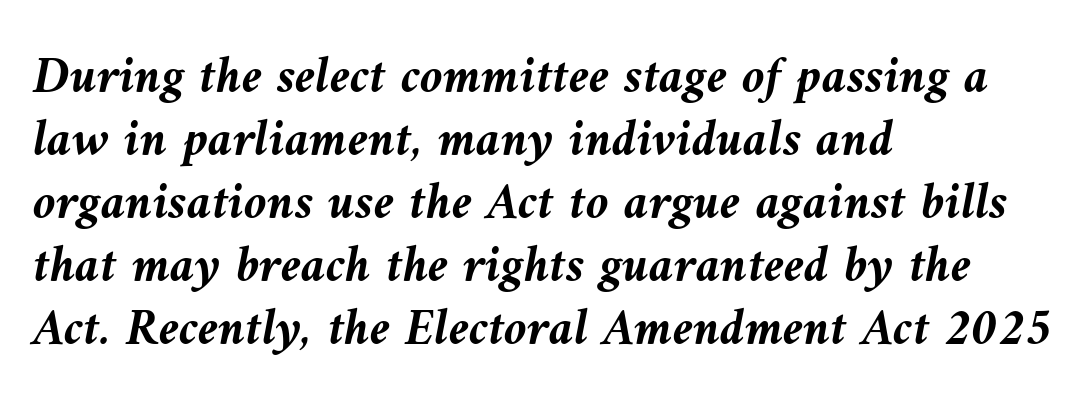
Q: Is the text bold? A: Yes.
Q: Is the text italic (slanted)? A: Yes, it leans left by about 9 degrees.
Q: Is the text underlined? A: No.
Q: How is the paragraph aligned? A: Left-aligned.
Q: Is the spacing between letters normal or unusually wide? A: Normal.
Q: Width (condensed, normal, or wide)? A: Normal.
Q: Stroke contrast? A: Medium.
Q: x-height? A: Medium.
Q: Monospaced? A: No.
